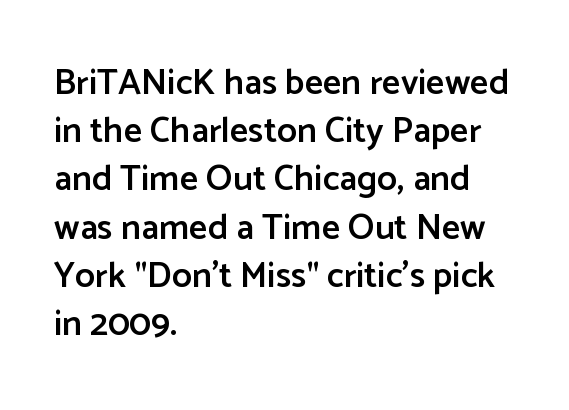
Q: Is the text bold? A: Semi-bold.
Q: Is the text italic (slanted)? A: No, it is upright.
Q: Is the typeface a serif or a sans-serif typeface? A: Sans-serif.
Q: Is the text underlined? A: No.
Q: How is the paragraph aligned? A: Left-aligned.
Q: Is the spacing between letters normal or unusually wide? A: Normal.
Q: Is the spacing between lines tight, normal or loose? A: Normal.
Q: Width (condensed, normal, or wide)? A: Normal.
Q: Stroke contrast? A: Low.
Q: x-height? A: Medium.
Q: Monospaced? A: No.
